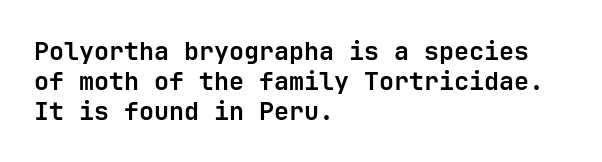
Q: Is the text bold? A: Yes.
Q: Is the text italic (slanted)? A: No, it is upright.
Q: Is the text underlined? A: No.
Q: How is the paragraph aligned? A: Left-aligned.
Q: Is the spacing between letters normal or unusually wide? A: Normal.
